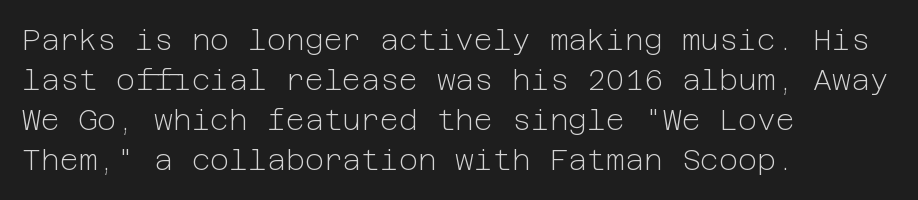
{"serif": "no", "italic": "no", "bold": "no", "weight": "light", "width": "normal", "stroke_contrast": "low", "x_height": "medium", "underline": "no", "align": "left", "line_spacing": "normal", "line_spacing_ratio": 1.38, "letter_spacing": "normal", "letter_spacing_em": 0.0, "glyph_px": 29}
